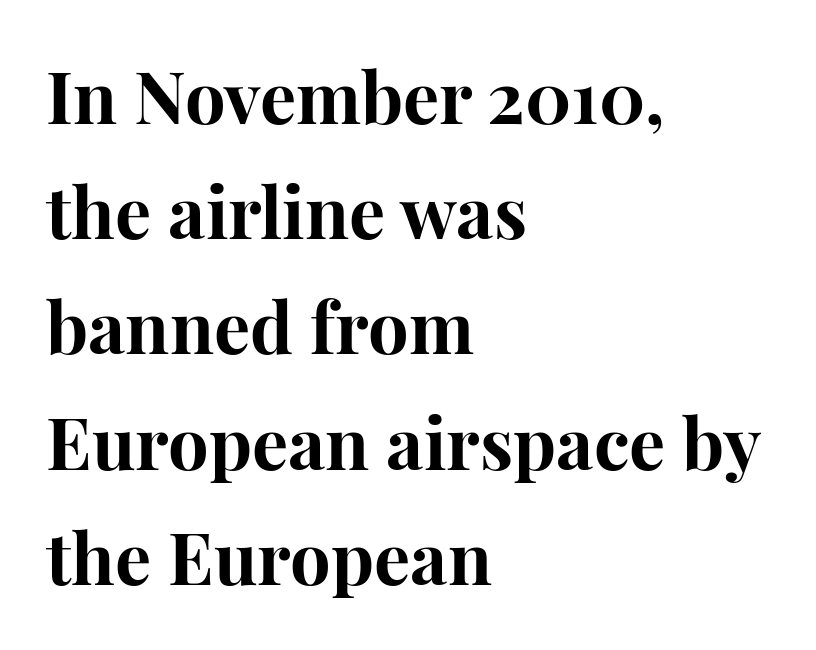
The image shows 72 px bold serif type, upright; set left-aligned, normal line spacing (1.6x), normal letter spacing, not underlined; high stroke contrast and a medium x-height.
